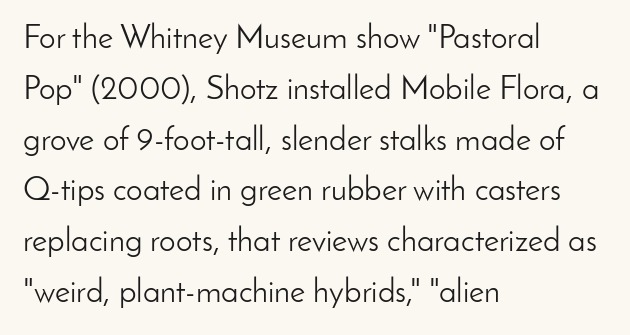
The image shows 33 px light sans-serif type, upright; set left-aligned, normal line spacing (1.54x), normal letter spacing, not underlined; low stroke contrast and a small x-height.
